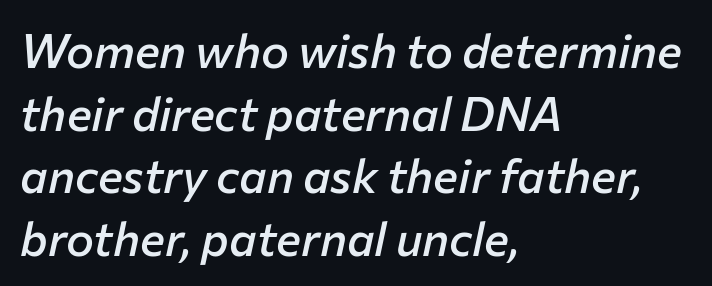
Q: Is the text bold? A: Semi-bold.
Q: Is the text italic (slanted)? A: Yes, it leans right by about 12 degrees.
Q: Is the text underlined? A: No.
Q: How is the paragraph aligned? A: Left-aligned.
Q: Is the spacing between letters normal or unusually wide? A: Normal.
Q: Is the spacing between lines tight, normal or loose? A: Normal.
Q: Width (condensed, normal, or wide)? A: Normal.
Q: Stroke contrast? A: Low.
Q: x-height? A: Medium.
Q: Monospaced? A: No.
